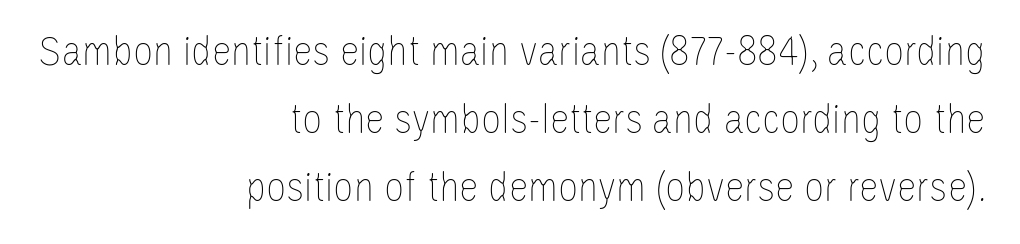
Q: Is the text bold? A: No.
Q: Is the text italic (slanted)? A: No, it is upright.
Q: Is the text underlined? A: No.
Q: How is the paragraph aligned? A: Right-aligned.
Q: Is the spacing between letters normal or unusually wide? A: Normal.
Q: Is the spacing between lines tight, normal or loose? A: Normal.
Q: Width (condensed, normal, or wide)? A: Condensed.
Q: Stroke contrast? A: Low.
Q: x-height? A: Large.
Q: Monospaced? A: No.
